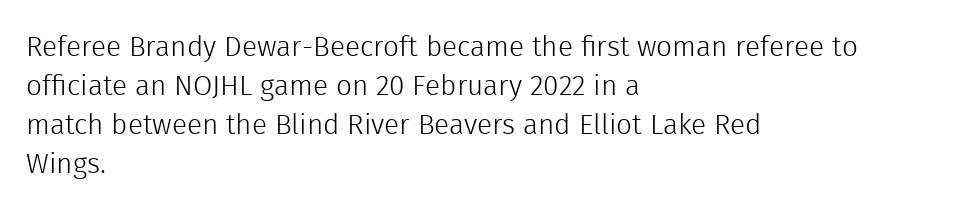
The weight would be labelled regular, book, light, or lighter still. Underline: absent. Notice how the stems are strictly vertical — no italics here. Spacing between characters is what you'd get straight out of the box. The letters advance in unequal steps, a hallmark of proportional type. Is this a sans? Yes — the strokes have no serifs.
